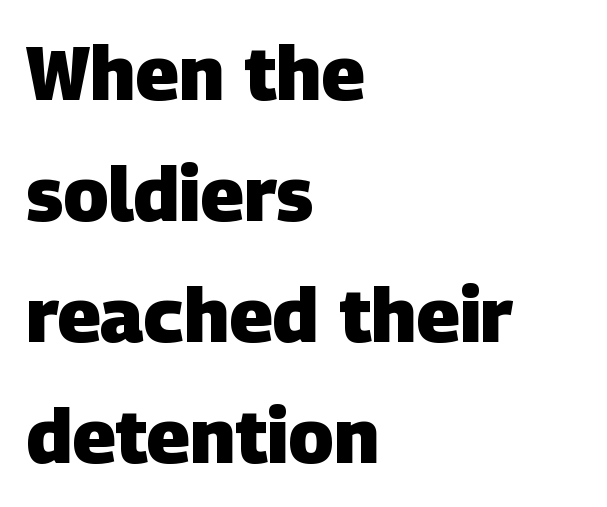
Just letters on the line, the space beneath them empty. The rendering uses natural spacing where letterforms have individual widths. The rendering uses a moderate line-height, typical for paragraphs. The rag falls on the right side of this text block. The passage shown is emphatically bold. The letters carry no serifs — their stems end cleanly without finishing strokes.
